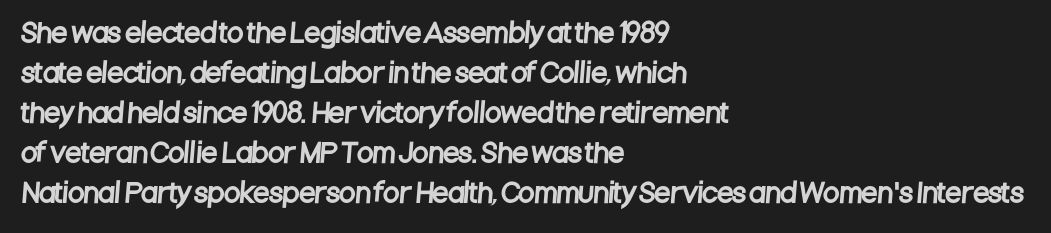
Descender tails drop into unmarked territory. Leading matches the norm, producing a regular column. Here the glyphs are tracked normally, forming tight word shapes. In CSS terms this would be text-align: left.
